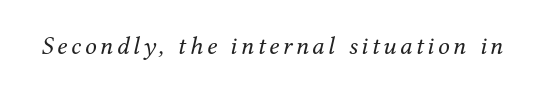
{"italic": "yes", "lean": "right", "slant_degrees": 12, "bold": "no", "underline": "no", "glyph_px": 26}
